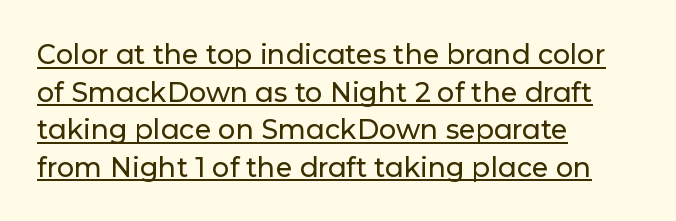
The image shows 27 px text type, upright; set left-aligned, normal line spacing (1.39x), normal letter spacing, underlined.
